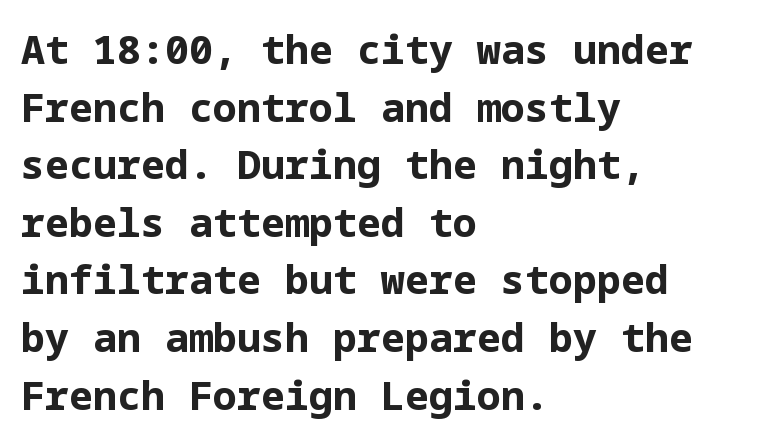
Do the letters lean? They stand straight. The strokes are fattened all the way to bold. A typesetter would call this leading conventional body-copy spacing. Each word holds together tightly as a unit, with standard inter-letter gaps. The gap between lines stays unmarked.
